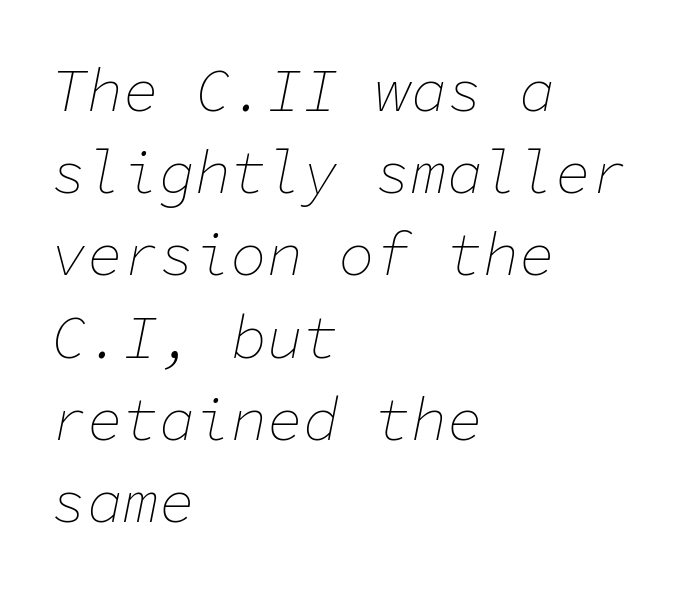
The block of text has a typical density, with ordinary space between rows. The rag falls on the right side of this text block. The typography opts for an oblique posture over an upright one. The font is comparable to plain body text, perhaps lighter.
